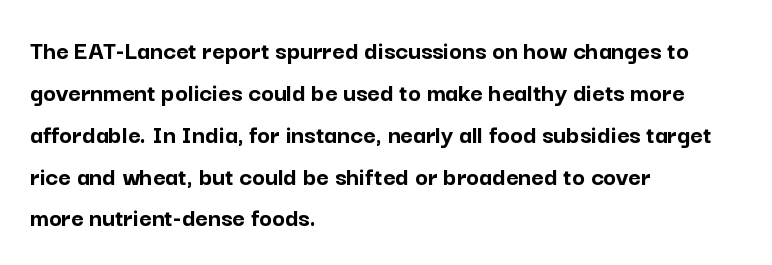
The face used here has the dense, thick strokes of a bold. Students, observe: this is what conventionally led text looks like. Notice how the stems are strictly vertical — no italics here. The setting favours the left margin, as ordinary paragraphs usually do.
